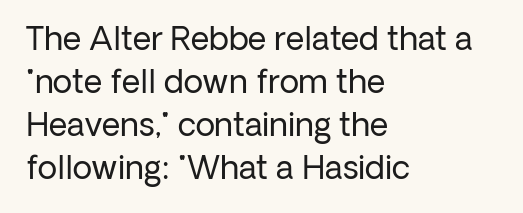
The image shows 32 px regular-weight sans-serif type, upright; set left-aligned, normal line spacing (1.34x), normal letter spacing, not underlined; low stroke contrast and a medium x-height.
